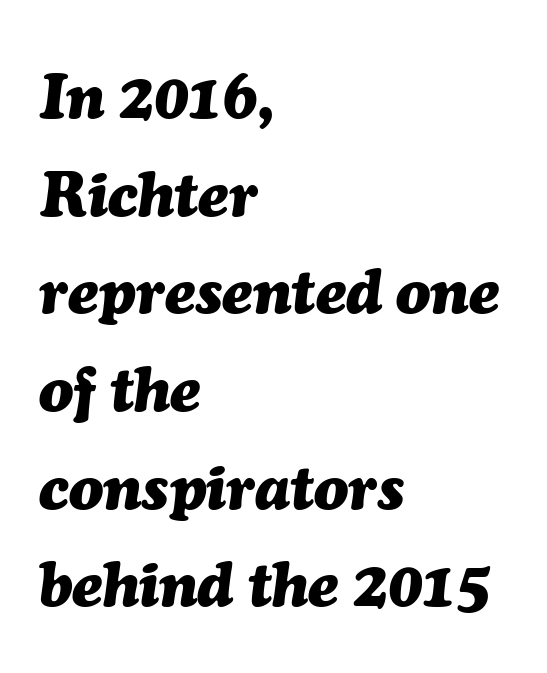
Q: Is the text bold? A: Yes.
Q: Is the text italic (slanted)? A: Yes, it leans right by about 7 degrees.
Q: Is the text underlined? A: No.
Q: How is the paragraph aligned? A: Left-aligned.
Q: Is the spacing between letters normal or unusually wide? A: Normal.
Q: Is the spacing between lines tight, normal or loose? A: Normal.
Q: Width (condensed, normal, or wide)? A: Normal.
Q: Stroke contrast? A: Medium.
Q: x-height? A: Medium.
Q: Monospaced? A: No.
